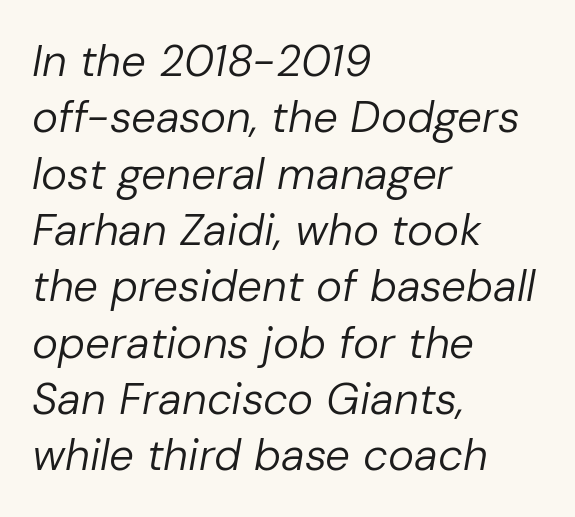
Q: Is the text bold? A: No.
Q: Is the text italic (slanted)? A: Yes, it leans right by about 10 degrees.
Q: Is the text underlined? A: No.
Q: How is the paragraph aligned? A: Left-aligned.
Q: Is the spacing between letters normal or unusually wide? A: Normal.
Q: Is the spacing between lines tight, normal or loose? A: Normal.
Q: Width (condensed, normal, or wide)? A: Normal.
Q: Stroke contrast? A: Low.
Q: x-height? A: Medium.
Q: Monospaced? A: No.
